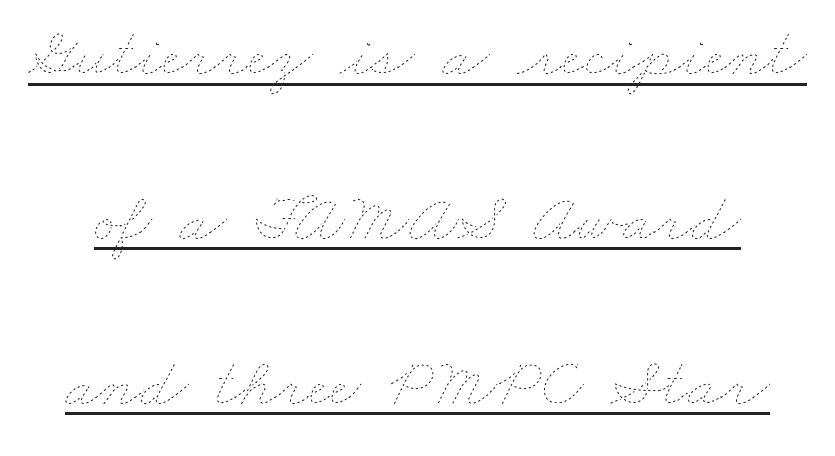
The image shows 69 px thin, wide type; set loose line spacing (2.39x), normal letter spacing, underlined; low stroke contrast and a small x-height.
